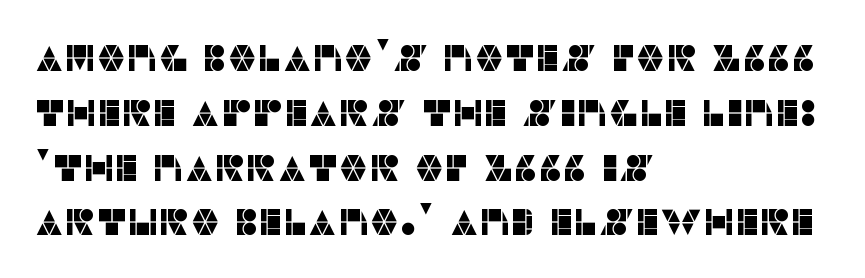
{"serif": "no", "italic": "no", "width": "normal", "stroke_contrast": "low", "x_height": "large", "monospaced": "no", "underline": "no", "align": "left", "line_spacing": "normal", "line_spacing_ratio": 1.48, "letter_spacing": "normal", "letter_spacing_em": 0.0, "glyph_px": 37}
